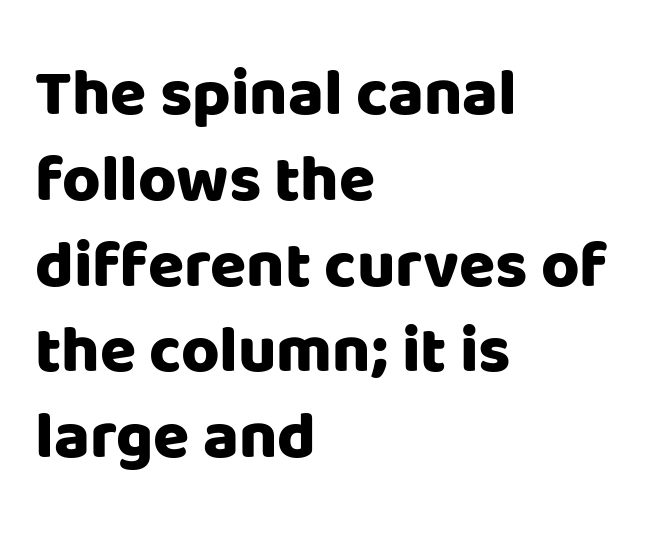
{"serif": "no", "italic": "no", "bold": "yes", "weight": "heavy", "width": "normal", "stroke_contrast": "low", "x_height": "large", "monospaced": "no", "underline": "no", "align": "left", "line_spacing": "normal", "line_spacing_ratio": 1.3, "letter_spacing": "normal", "letter_spacing_em": 0.0, "glyph_px": 66}
